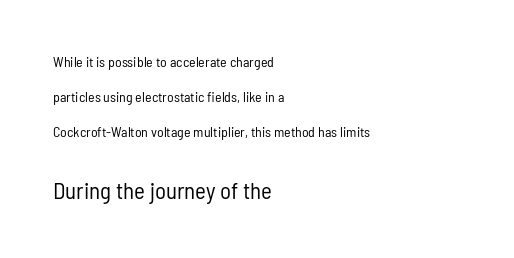
{"italic": "no", "bold": "no", "underline": "no", "align": "left", "line_spacing": "loose", "line_spacing_ratio": 2.5, "letter_spacing": "normal", "letter_spacing_em": 0.0, "larger_block": "second", "size_ratio": 1.64, "glyph_px": 23}
